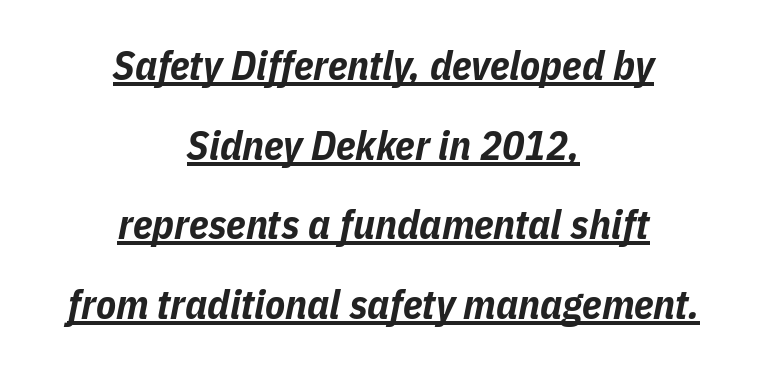
{"italic": "yes", "lean": "right", "slant_degrees": 11, "bold": "yes", "weight": "bold", "width": "condensed", "stroke_contrast": "low", "x_height": "medium", "monospaced": "no", "underline": "yes", "align": "center", "line_spacing": "loose", "line_spacing_ratio": 1.94, "letter_spacing": "normal", "letter_spacing_em": 0.0, "glyph_px": 41}
